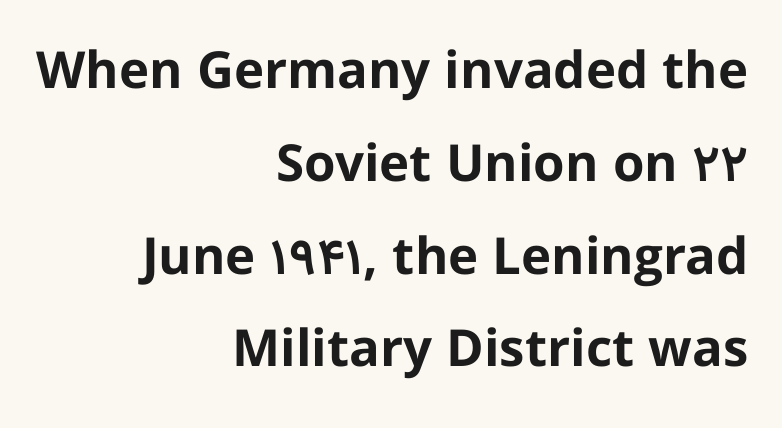
Q: Is the text bold? A: Yes.
Q: Is the text italic (slanted)? A: No, it is upright.
Q: Is the typeface a serif or a sans-serif typeface? A: Sans-serif.
Q: Is the text underlined? A: No.
Q: How is the paragraph aligned? A: Right-aligned.
Q: Is the spacing between letters normal or unusually wide? A: Normal.
Q: Width (condensed, normal, or wide)? A: Normal.
Q: Stroke contrast? A: Low.
Q: x-height? A: Medium.
Q: Monospaced? A: No.
